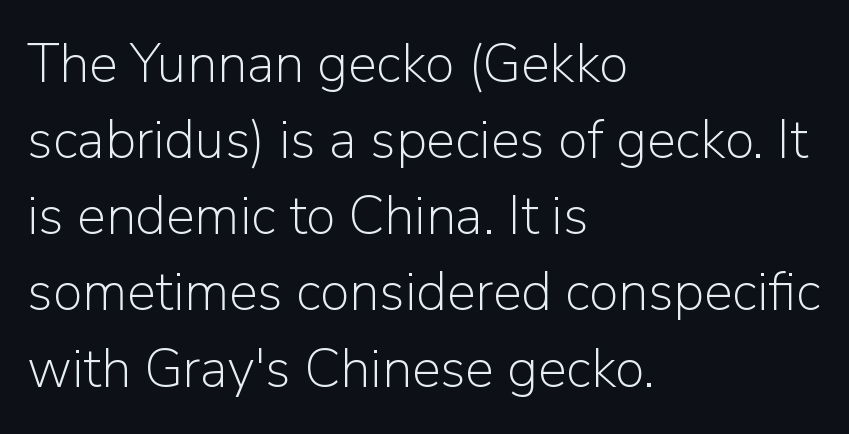
{"serif": "no", "italic": "no", "bold": "no", "weight": "light", "width": "normal", "stroke_contrast": "low", "x_height": "medium", "monospaced": "no", "underline": "no", "align": "left", "line_spacing": "normal", "line_spacing_ratio": 1.41, "letter_spacing": "normal", "letter_spacing_em": 0.0, "glyph_px": 54}
